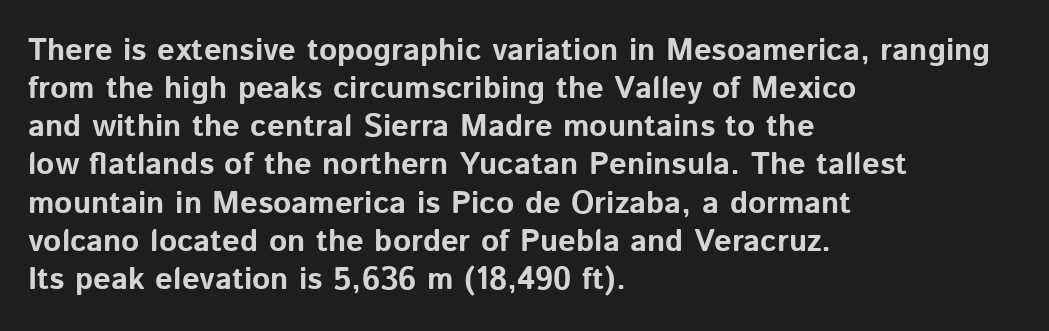
Q: Is the text bold? A: Yes.
Q: Is the text italic (slanted)? A: No, it is upright.
Q: Is the typeface a serif or a sans-serif typeface? A: Sans-serif.
Q: Is the text underlined? A: No.
Q: How is the paragraph aligned? A: Left-aligned.
Q: Is the spacing between letters normal or unusually wide? A: Normal.
Q: Width (condensed, normal, or wide)? A: Normal.
Q: Stroke contrast? A: Low.
Q: x-height? A: Medium.
Q: Monospaced? A: No.
